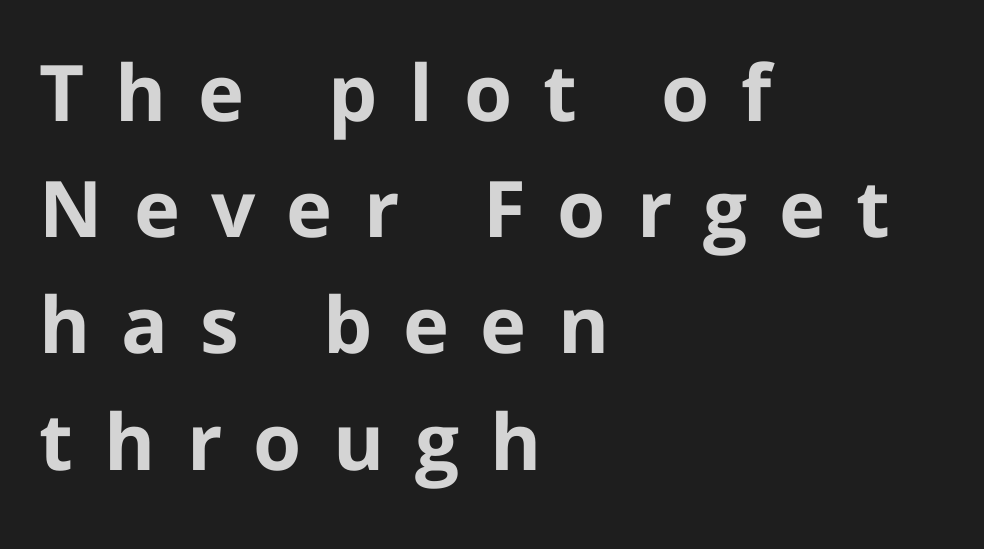
The image shows 78 px bold sans-serif type, upright; set left-aligned, normal line spacing (1.49x), unusually wide letter spacing (+0.4 em), not underlined; low stroke contrast and a medium x-height.
